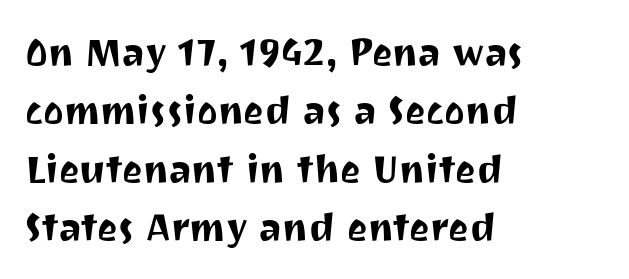
{"serif": "no", "italic": "no", "width": "normal", "stroke_contrast": "medium", "x_height": "medium", "monospaced": "no", "underline": "no", "align": "left", "line_spacing": "normal", "line_spacing_ratio": 1.5, "letter_spacing": "normal", "letter_spacing_em": 0.0, "glyph_px": 39}
